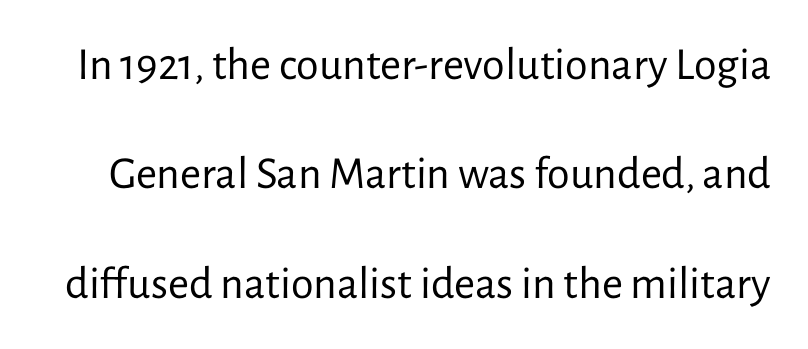
Varying glyph widths throughout — classic text-font behaviour. What's the leading like? Stretched, with rows far apart. Type style note: lacks serifs. Weight: not bold — regular or lighter. The lettering holds an erect, upright posture throughout.
